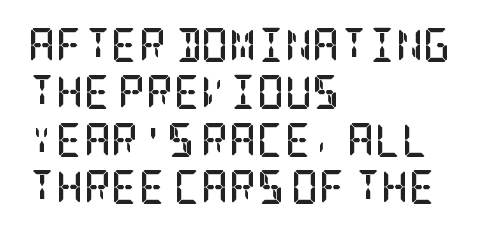
The image shows 34 px semibold, condensed serif type, upright; set left-aligned, normal line spacing (1.39x), normal letter spacing, not underlined; low stroke contrast and a large x-height.
